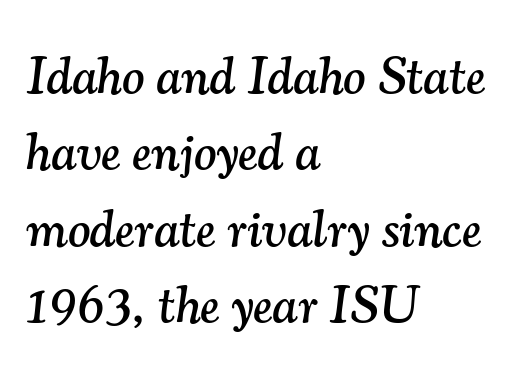
{"serif": "yes", "italic": "yes", "lean": "right", "slant_degrees": 7, "width": "normal", "stroke_contrast": "medium", "x_height": "small", "monospaced": "no", "underline": "no", "align": "left", "line_spacing": "normal", "line_spacing_ratio": 1.44, "letter_spacing": "normal", "letter_spacing_em": 0.0, "glyph_px": 53}
